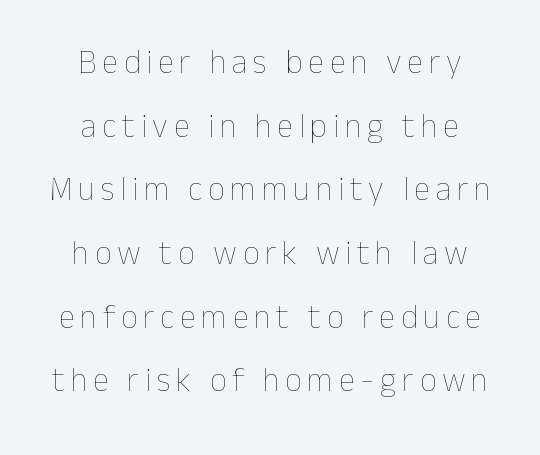
Q: Is the text bold? A: No.
Q: Is the text italic (slanted)? A: No, it is upright.
Q: Is the text underlined? A: No.
Q: How is the paragraph aligned? A: Centered.
Q: Is the spacing between lines tight, normal or loose? A: Loose.
Q: Width (condensed, normal, or wide)? A: Normal.
Q: Stroke contrast? A: Low.
Q: x-height? A: Medium.
Q: Monospaced? A: No.
